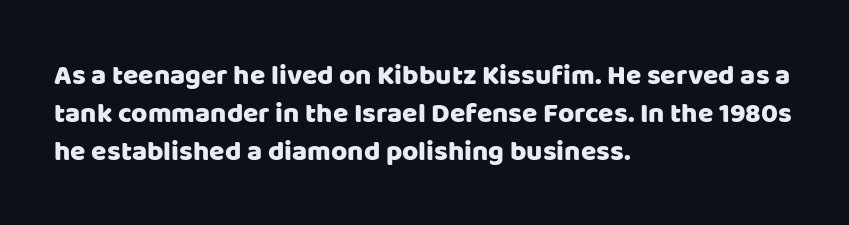
{"serif": "no", "italic": "no", "width": "normal", "stroke_contrast": "low", "x_height": "large", "monospaced": "no", "underline": "no", "align": "left", "line_spacing": "normal", "line_spacing_ratio": 1.35, "letter_spacing": "normal", "letter_spacing_em": 0.0, "glyph_px": 28}
